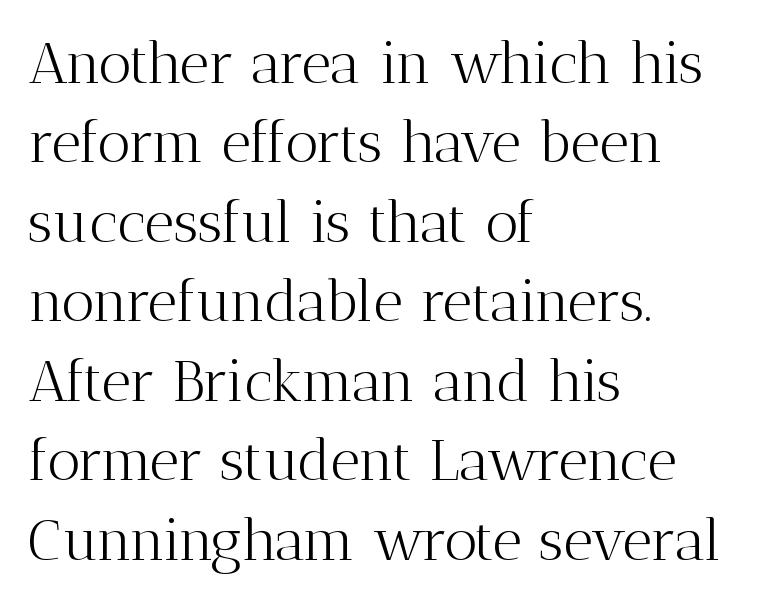
Leading matches the norm, producing a regular column. Proportional: the letters do not fall into vertical columns. These lines were composed using upright roman letters. Tracking here is standard; glyphs follow each other at the usual distance. The letterforms sit at book weight or below. Is the block centered? No — it sits flush against the left margin.
